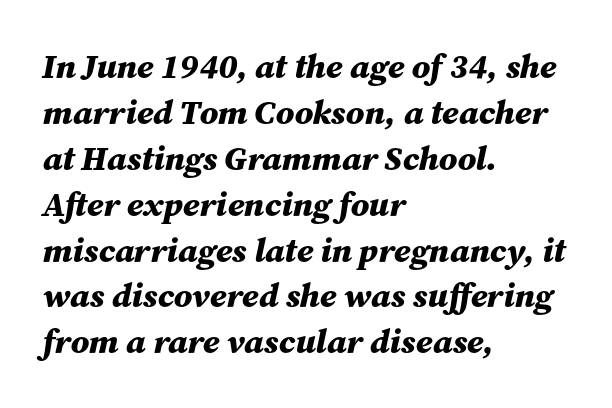
{"italic": "yes", "lean": "right", "slant_degrees": 12, "bold": "yes", "weight": "bold", "width": "normal", "stroke_contrast": "medium", "x_height": "medium", "monospaced": "no", "underline": "no", "align": "left", "line_spacing": "normal", "line_spacing_ratio": 1.35, "letter_spacing": "normal", "letter_spacing_em": 0.0, "glyph_px": 34}
